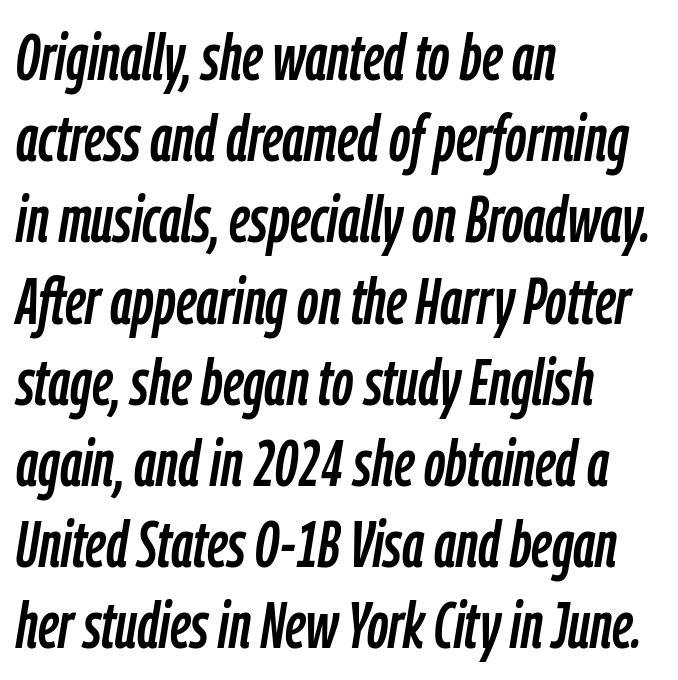
{"italic": "yes", "lean": "right", "slant_degrees": 9, "width": "condensed", "stroke_contrast": "low", "x_height": "medium", "monospaced": "no", "underline": "no", "align": "left", "line_spacing_ratio": 1.23, "letter_spacing": "normal", "letter_spacing_em": 0.0, "glyph_px": 66}
